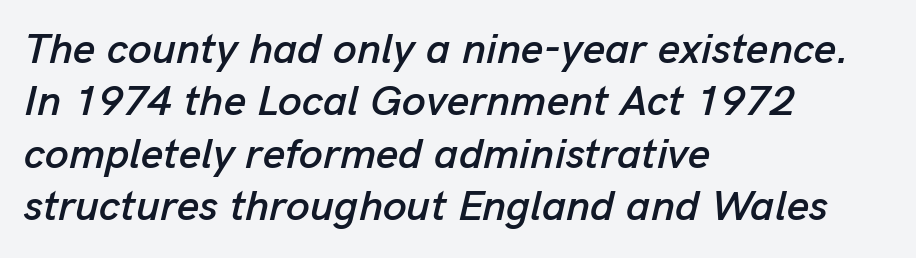
The image shows 43 px text type, italic (leaning right); set left-aligned, line spacing 1.22x, normal letter spacing, not underlined; low stroke contrast and a medium x-height.
